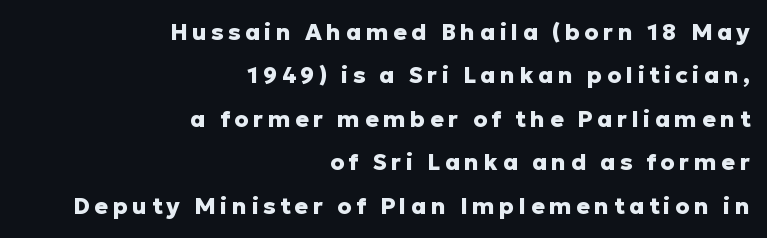
{"italic": "no", "bold": "yes", "underline": "no", "align": "right", "line_spacing_ratio": 1.89, "glyph_px": 23}
